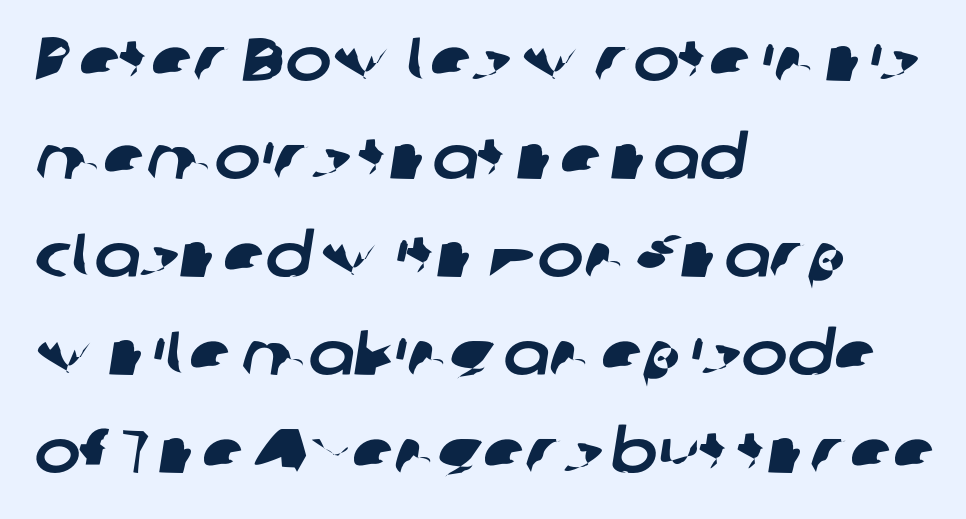
{"serif": "no", "width": "normal", "stroke_contrast": "low", "x_height": "medium", "monospaced": "no", "underline": "no", "align": "left", "line_spacing": "normal", "line_spacing_ratio": 1.58, "letter_spacing": "normal", "letter_spacing_em": 0.0, "glyph_px": 62}
